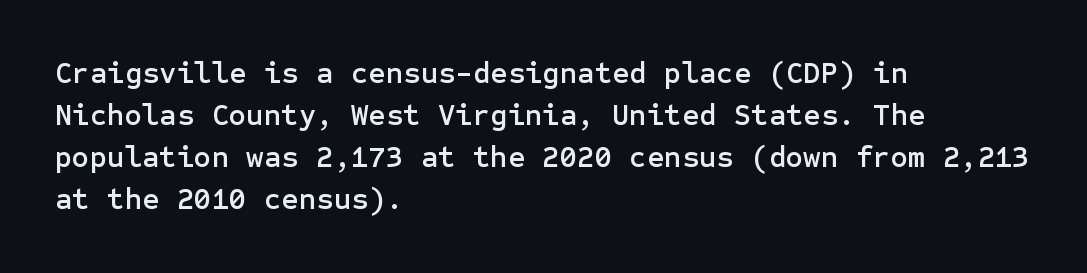
Q: Is the text italic (slanted)? A: No, it is upright.
Q: Is the typeface a serif or a sans-serif typeface? A: Sans-serif.
Q: Is the text underlined? A: No.
Q: How is the paragraph aligned? A: Left-aligned.
Q: Is the spacing between letters normal or unusually wide? A: Normal.
Q: Is the spacing between lines tight, normal or loose? A: Normal.
Q: Width (condensed, normal, or wide)? A: Normal.
Q: Stroke contrast? A: Low.
Q: x-height? A: Medium.
